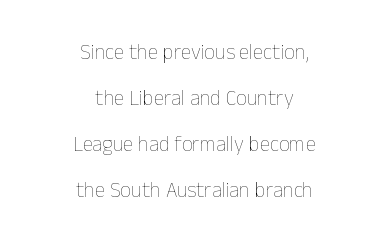
Stems and bowls with no extra thickness — not bold. Short note: letters normally spaced. Caption: multi-line text, centered on the measure. The block of text is sparse from top to bottom, with ample space between rows. The type sits square on the baseline with zero lean.
